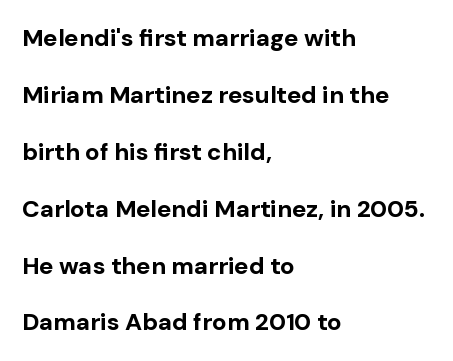
The image shows 24 px bold type, upright; set left-aligned, loose line spacing (2.37x), normal letter spacing, not underlined.
